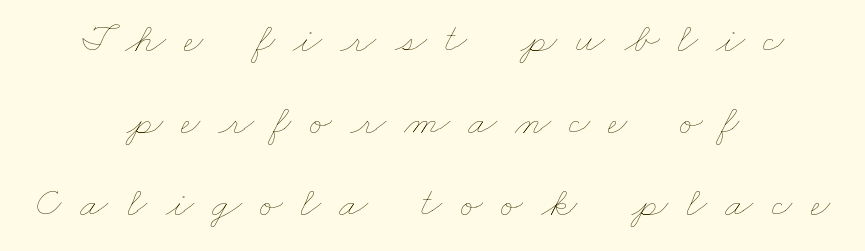
The image shows 42 px thin, wide type; set centered, loose line spacing (1.95x), unusually wide letter spacing (+0.43 em), not underlined; low stroke contrast and a small x-height.
